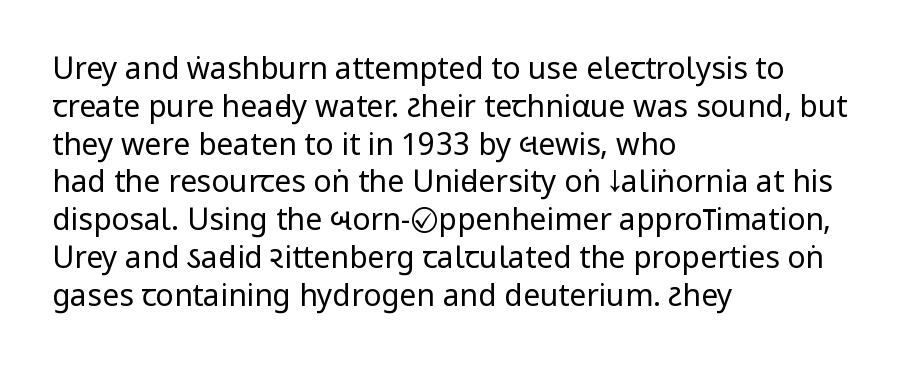
Q: Is the text bold? A: No.
Q: Is the text italic (slanted)? A: No, it is upright.
Q: Is the typeface a serif or a sans-serif typeface? A: Sans-serif.
Q: Is the text underlined? A: No.
Q: How is the paragraph aligned? A: Left-aligned.
Q: Is the spacing between letters normal or unusually wide? A: Normal.
Q: Is the spacing between lines tight, normal or loose? A: Normal.
Q: Width (condensed, normal, or wide)? A: Condensed.
Q: Stroke contrast? A: Low.
Q: x-height? A: Large.
Q: Monospaced? A: No.
